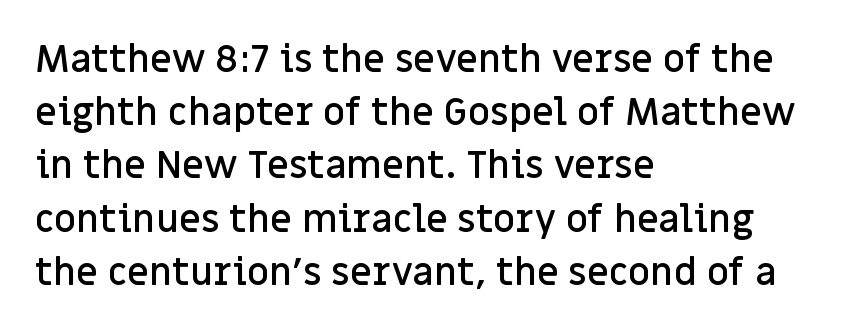
The image shows 38 px semibold sans-serif type, upright; set left-aligned, normal line spacing (1.4x), normal letter spacing, not underlined; low stroke contrast and a large x-height.
